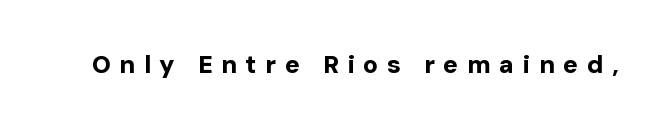
{"italic": "no", "bold": "yes", "underline": "no", "letter_spacing": "wide", "letter_spacing_em": 0.34, "glyph_px": 25}
